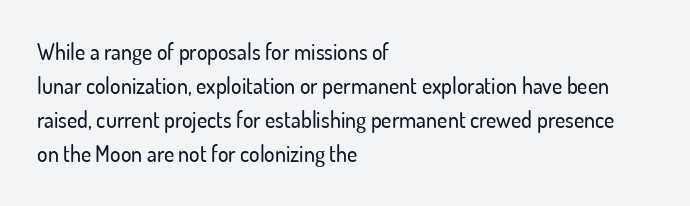
{"italic": "no", "underline": "no", "align": "left", "line_spacing": "normal", "line_spacing_ratio": 1.55, "letter_spacing": "normal", "letter_spacing_em": 0.0, "glyph_px": 22}
